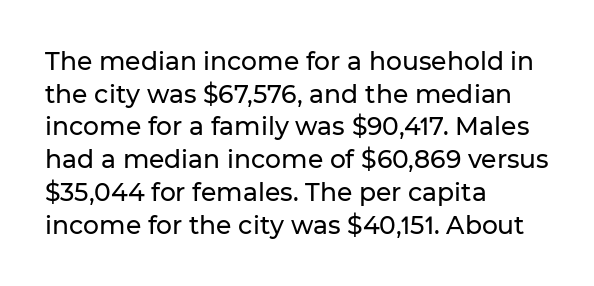
The tracking reads as untouched default to a designer's eye. Has an underline been added? It has not. Where is the straight margin? On the left. A typesetter would call this leading conventional body-copy spacing.
